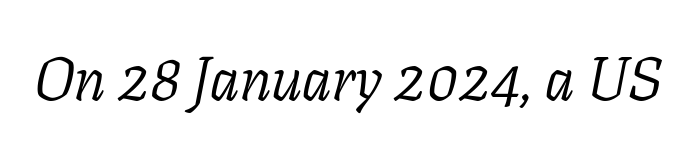
The image shows 61 px light serif type, italic (leaning right); set normal letter spacing, not underlined; low stroke contrast and a medium x-height.
